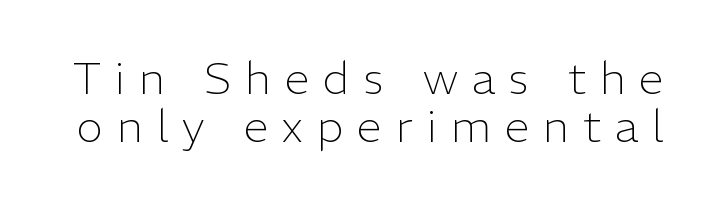
The image shows 45 px light sans-serif type, upright; set tight line spacing (1.06x), unusually wide letter spacing (+0.31 em), not underlined; low stroke contrast and a medium x-height.
